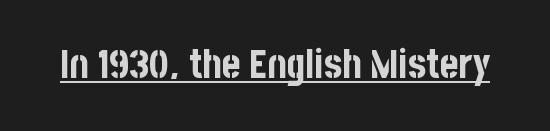
Characters remain perfectly vertical along every line. The rendering keeps characters at their native spacing. Do the characters align in a grid? No, the font is proportional. Every word sits above its own underline.
